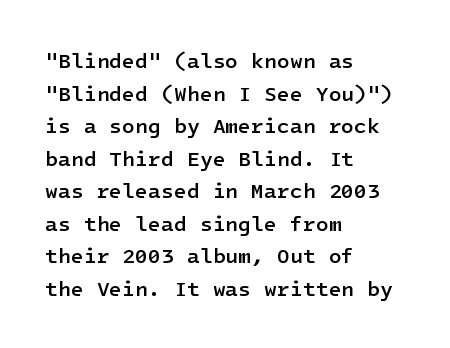
Decoration check: the copy has no underline. If you drew a ruler down the left edge, every line would touch it. How would I describe the line gaps? Plain and ordinary. The characters look somewhat weighty, a semibold short of true bold. Ordinary non-slanted type is in use.
